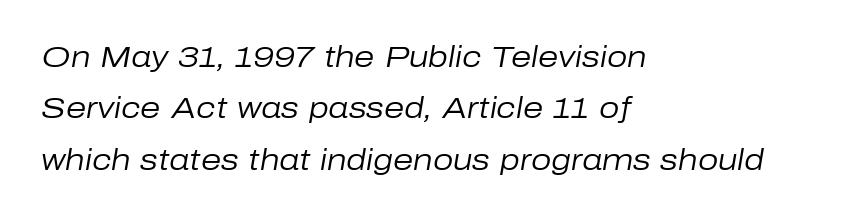
{"italic": "yes", "lean": "right", "slant_degrees": 10, "bold": "no", "weight": "regular", "width": "normal", "stroke_contrast": "low", "x_height": "medium", "monospaced": "no", "underline": "no", "align": "left", "line_spacing_ratio": 1.77, "letter_spacing": "normal", "letter_spacing_em": 0.0, "glyph_px": 29}
